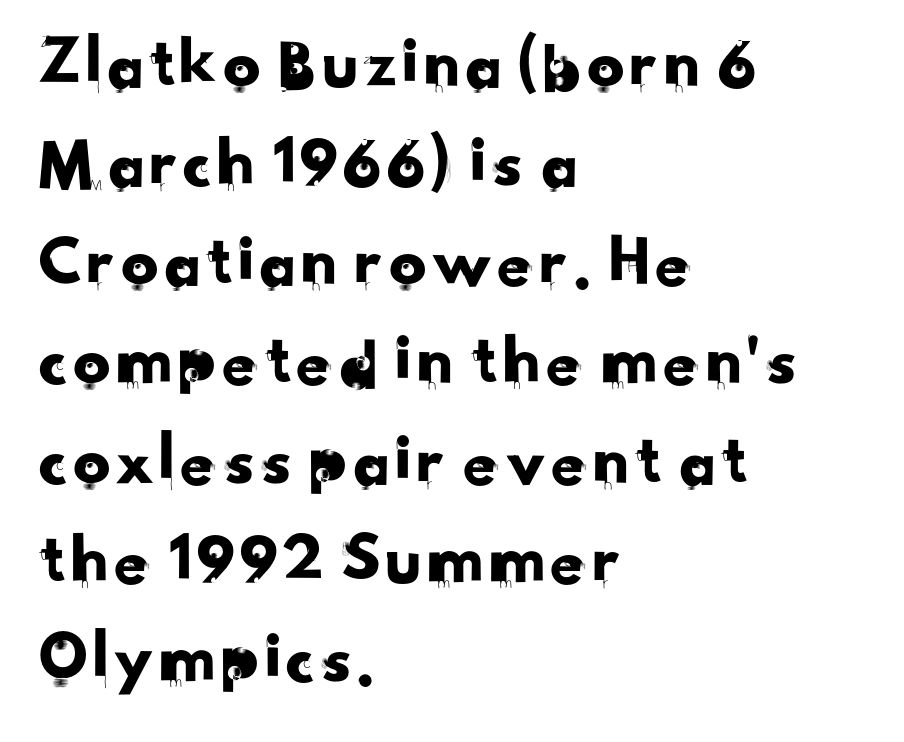
Q: Is the typeface a serif or a sans-serif typeface? A: Sans-serif.
Q: Is the text underlined? A: No.
Q: How is the paragraph aligned? A: Left-aligned.
Q: Is the spacing between letters normal or unusually wide? A: Normal.
Q: Is the spacing between lines tight, normal or loose? A: Normal.
Q: Width (condensed, normal, or wide)? A: Normal.
Q: Stroke contrast? A: Low.
Q: x-height? A: Small.
Q: Monospaced? A: No.
